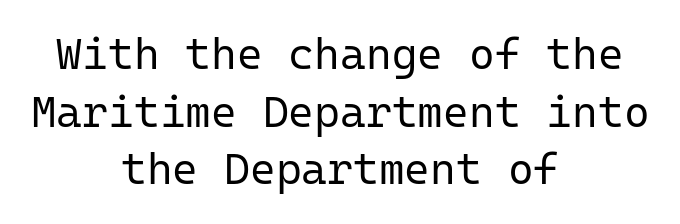
{"serif": "no", "italic": "no", "bold": "no", "weight": "regular", "width": "normal", "stroke_contrast": "low", "x_height": "medium", "monospaced": "yes", "underline": "no", "align": "center", "line_spacing": "normal", "line_spacing_ratio": 1.31, "letter_spacing": "normal", "letter_spacing_em": 0.0, "glyph_px": 44}
